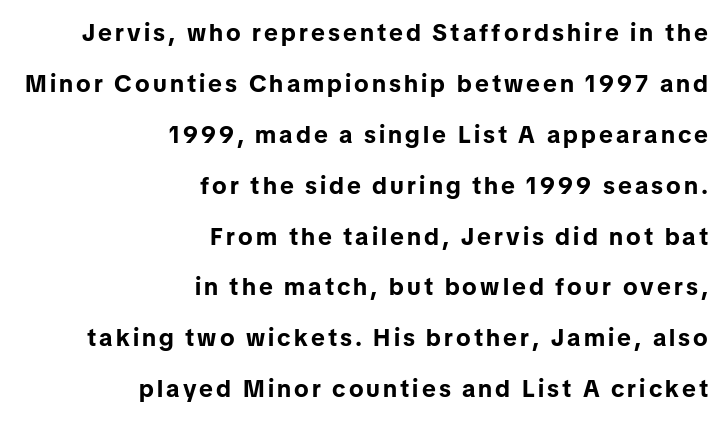
{"italic": "no", "bold": "yes", "underline": "no", "align": "right", "line_spacing": "loose", "line_spacing_ratio": 2.12, "glyph_px": 24}
